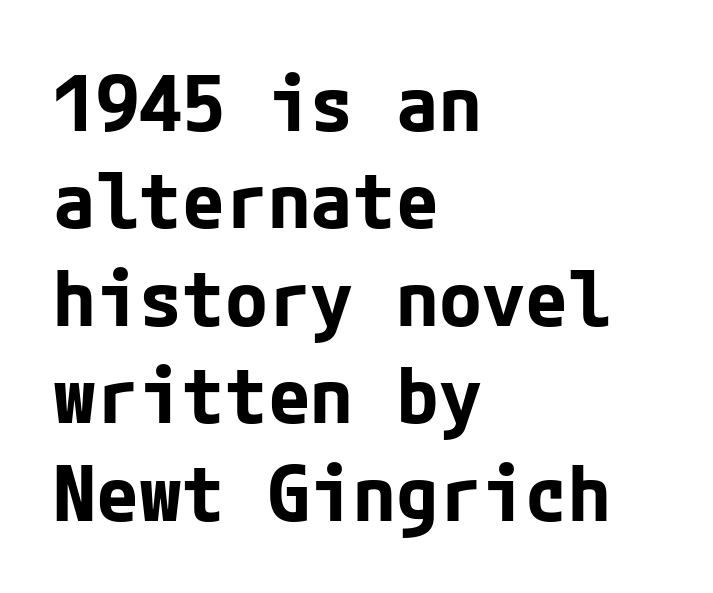
Q: Is the text bold? A: Yes.
Q: Is the text italic (slanted)? A: No, it is upright.
Q: Is the typeface a serif or a sans-serif typeface? A: Sans-serif.
Q: Is the text underlined? A: No.
Q: How is the paragraph aligned? A: Left-aligned.
Q: Is the spacing between letters normal or unusually wide? A: Normal.
Q: Is the spacing between lines tight, normal or loose? A: Normal.
Q: Width (condensed, normal, or wide)? A: Normal.
Q: Stroke contrast? A: Low.
Q: x-height? A: Medium.
